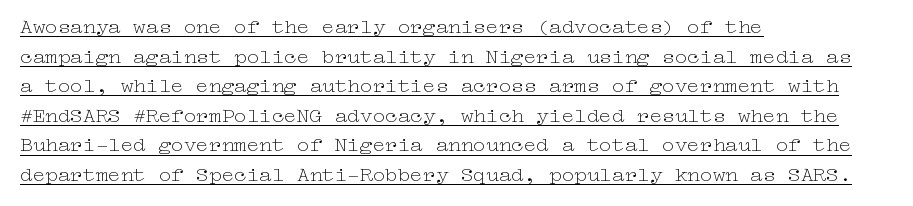
Q: Is the text bold? A: No.
Q: Is the text italic (slanted)? A: No, it is upright.
Q: Is the text underlined? A: Yes.
Q: How is the paragraph aligned? A: Left-aligned.
Q: Is the spacing between letters normal or unusually wide? A: Normal.
Q: Is the spacing between lines tight, normal or loose? A: Normal.
